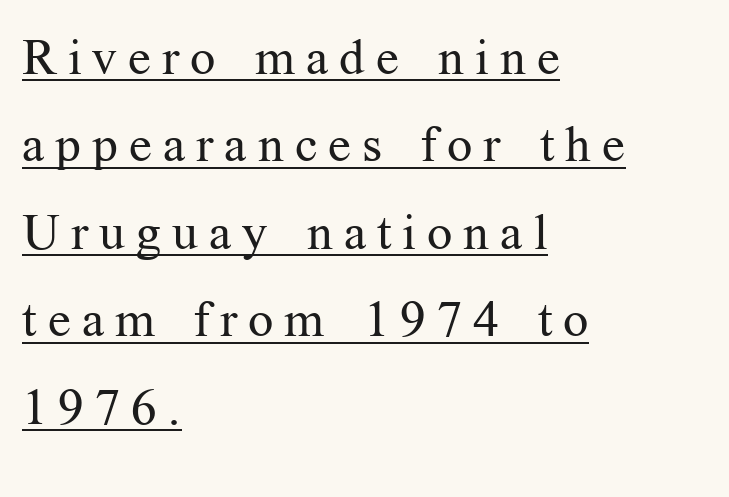
The font is comparable to plain body text, perhaps lighter. Like a heading marked for emphasis, these lines bear an underscore. Layout note: lines flush left. Think of a printed novel: that variable character pitch is what you see here. The text was rendered using a seriffed face with decorative stroke endings. You can tell it's not italic because the verticals are truly vertical.
